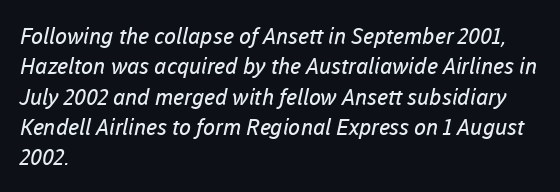
Q: Is the text bold? A: No.
Q: Is the text underlined? A: No.
Q: How is the paragraph aligned? A: Left-aligned.
Q: Is the spacing between letters normal or unusually wide? A: Normal.
Q: Is the spacing between lines tight, normal or loose? A: Normal.
